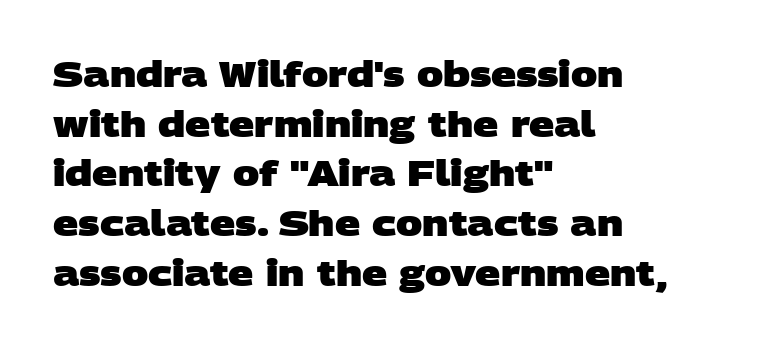
The image shows 35 px heavy, wide sans-serif type; set left-aligned, normal line spacing (1.42x), normal letter spacing, not underlined; low stroke contrast and a large x-height.
